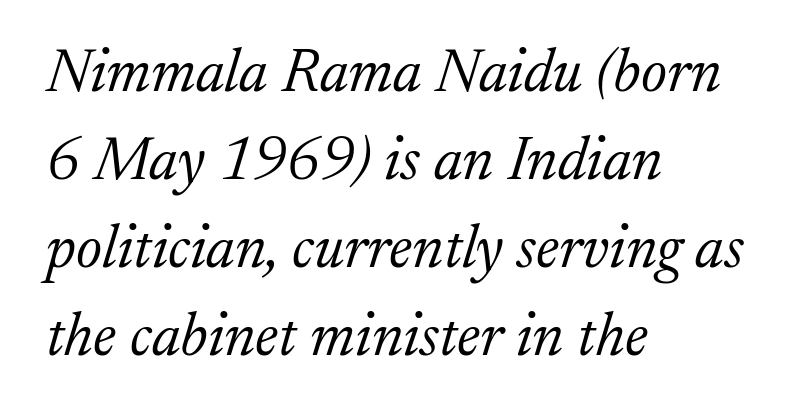
On a weight scale, this lands at 450 or below. The face used here is proportionally spaced, like ordinary book or web type. The face used here is seriffed, in the tradition of book romans. These lines keep a tight, regular rhythm from letter to letter. The axis of the letterforms is tilted away from vertical.
